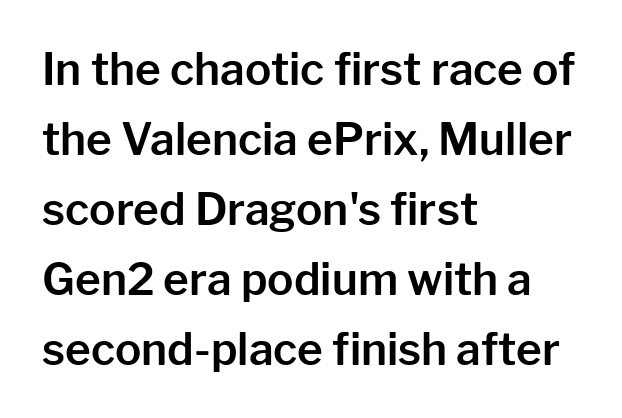
Glance below the letters and you will spot only blank space. A typesetter would call this proportional, since set widths differ per character. Interline gaps are of average width in this sample. Layout note: lines flush left.
